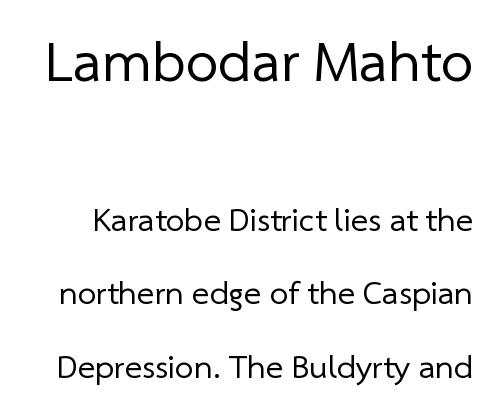
The rendering uses a large line-height, opening up the rows. Words appear dense and cohesive because spacing is normal. Note the varied advance widths — an 'i' is clearly narrower than an 'm'. This reads as an unemphasized weight, regular at the heaviest. Nope, no serifs anywhere on these letters. The upper block of text is set noticeably larger than the block beneath it.
